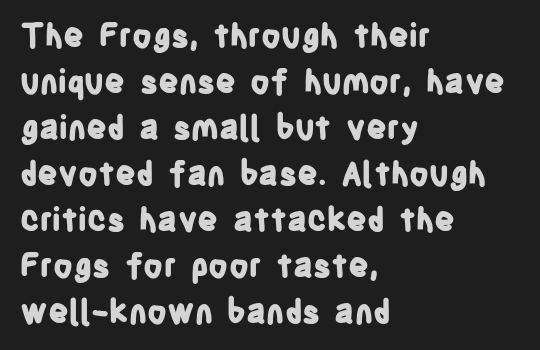
Q: Is the text bold? A: Yes.
Q: Is the text italic (slanted)? A: No, it is upright.
Q: Is the typeface a serif or a sans-serif typeface? A: Sans-serif.
Q: Is the text underlined? A: No.
Q: How is the paragraph aligned? A: Left-aligned.
Q: Is the spacing between letters normal or unusually wide? A: Normal.
Q: Is the spacing between lines tight, normal or loose? A: Normal.
Q: Width (condensed, normal, or wide)? A: Condensed.
Q: Stroke contrast? A: Low.
Q: x-height? A: Large.
Q: Monospaced? A: No.
